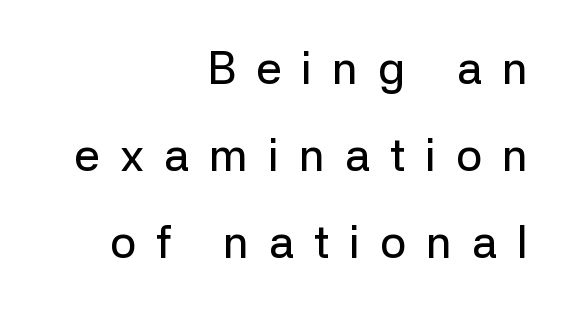
{"serif": "no", "italic": "no", "width": "normal", "stroke_contrast": "low", "x_height": "medium", "monospaced": "no", "underline": "no", "align": "right", "line_spacing_ratio": 1.89, "letter_spacing": "wide", "letter_spacing_em": 0.43, "glyph_px": 46}
